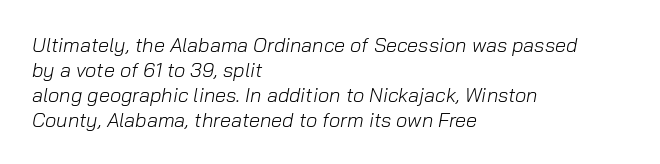
The leading is moderate, giving the passage an even texture. The foot of each line stays bare and open. Quick note: italic. The compositor pushed each line to the left boundary. How are the letters spaced? Ordinarily, with no added tracking. Think standard paragraph weight, or any step lighter than that.
